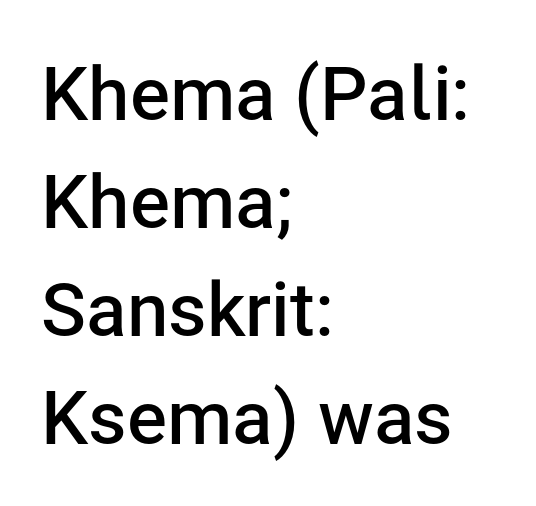
The image shows 75 px semibold sans-serif type, upright; set left-aligned, normal line spacing (1.44x), normal letter spacing, not underlined; low stroke contrast and a medium x-height.
